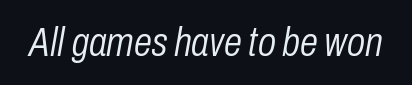
You could call the tracking neutral — neither tight nor loose. Designer's note — italics engaged. Nothing heavy about these letters — not bold at all. The face used here is proportionally spaced, like ordinary book or web type.
